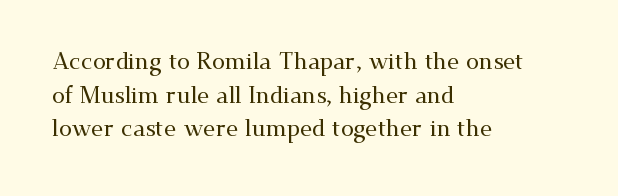
Q: Is the text italic (slanted)? A: No, it is upright.
Q: Is the text underlined? A: No.
Q: How is the paragraph aligned? A: Left-aligned.
Q: Is the spacing between letters normal or unusually wide? A: Normal.
Q: Is the spacing between lines tight, normal or loose? A: Normal.
